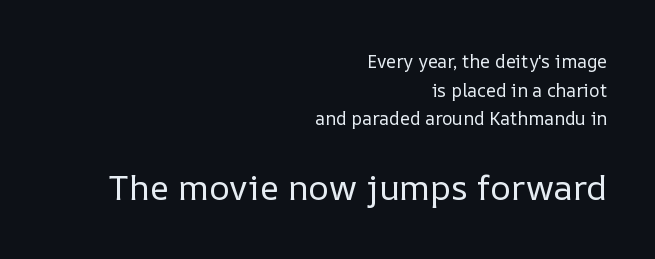
Q: Is the text bold? A: No.
Q: Is the text italic (slanted)? A: No, it is upright.
Q: Is the text underlined? A: No.
Q: How is the paragraph aligned? A: Right-aligned.
Q: Is the spacing between letters normal or unusually wide? A: Normal.
Q: Is the spacing between lines tight, normal or loose? A: Normal.
Q: Which block of text is set in a larger size, the first (top) or the second (bottom)? A: The second (bottom) one.
Q: Width (condensed, normal, or wide)? A: Normal.
Q: Stroke contrast? A: Low.
Q: x-height? A: Medium.
Q: Monospaced? A: No.
